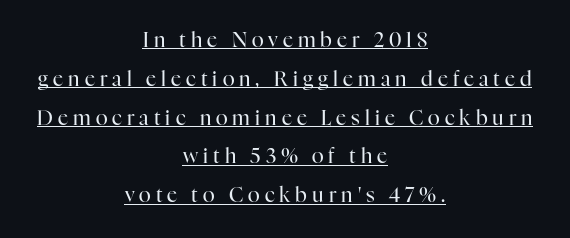
The image shows 20 px text type, upright; set centered, loose line spacing (1.94x), unusually wide letter spacing (+0.25 em), underlined.
